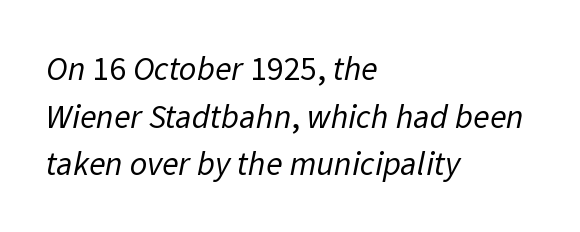
{"serif": "no", "bold": "no", "weight": "regular", "width": "normal", "stroke_contrast": "low", "x_height": "medium", "monospaced": "no", "underline": "no", "align": "left", "line_spacing": "normal", "line_spacing_ratio": 1.4, "letter_spacing": "normal", "letter_spacing_em": 0.0, "glyph_px": 34}
